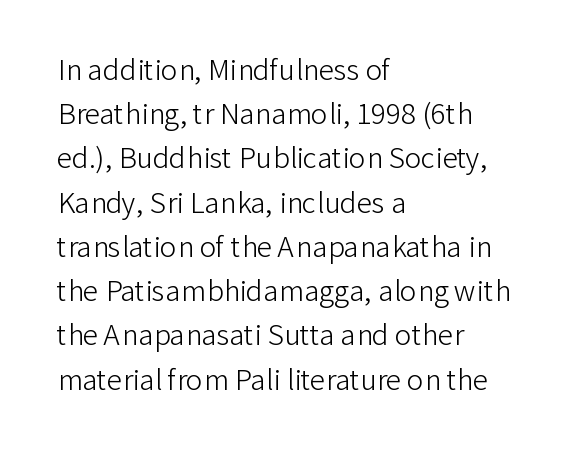
The image shows 28 px light sans-serif type, upright; set left-aligned, normal line spacing (1.58x), normal letter spacing, not underlined; low stroke contrast and a medium x-height.
